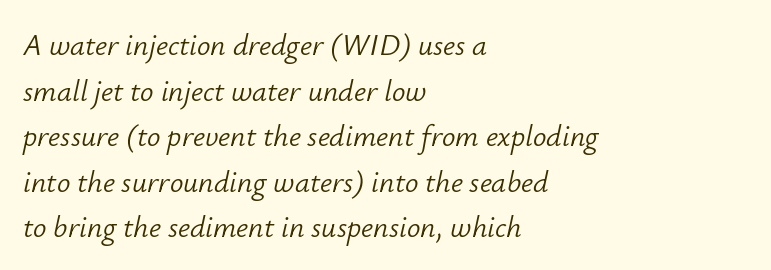
The image shows 30 px light type, italic (leaning right); set left-aligned, normal line spacing (1.52x), normal letter spacing, not underlined; low stroke contrast and a small x-height.
